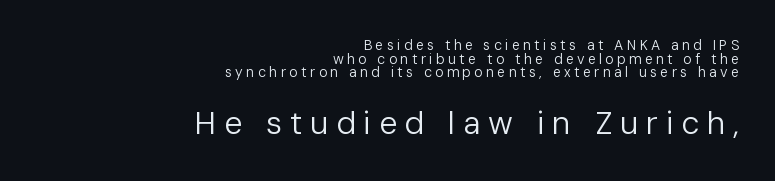
{"serif": "no", "italic": "no", "bold": "no", "weight": "regular", "width": "normal", "stroke_contrast": "low", "x_height": "medium", "monospaced": "no", "underline": "no", "align": "right", "line_spacing": "tight", "line_spacing_ratio": 0.97, "letter_spacing": "wide", "letter_spacing_em": 0.24, "larger_block": "second", "size_ratio": 2.29, "glyph_px": 32}
